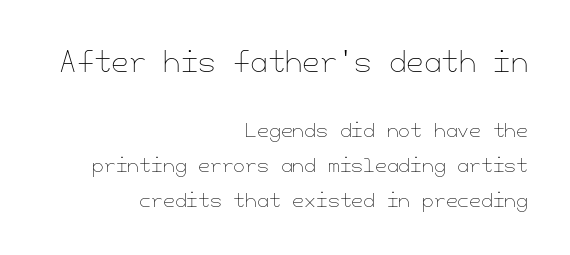
Q: Is the text bold? A: No.
Q: Is the text italic (slanted)? A: No, it is upright.
Q: Is the text underlined? A: No.
Q: How is the paragraph aligned? A: Right-aligned.
Q: Is the spacing between letters normal or unusually wide? A: Normal.
Q: Which block of text is set in a larger size, the first (top) or the second (bottom)? A: The first (top) one.
Q: Width (condensed, normal, or wide)? A: Normal.
Q: Stroke contrast? A: Low.
Q: x-height? A: Small.
